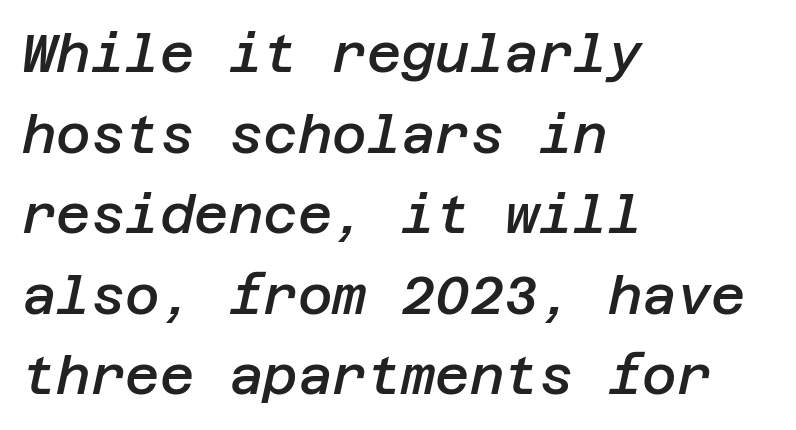
Clear beneath every line of the passage. Is the type bold? Partly — it's a semibold, heavier than regular but not fully bold. Students, note that the glyphs here touch the page at normal intervals. The designer left line spacing at the default.
